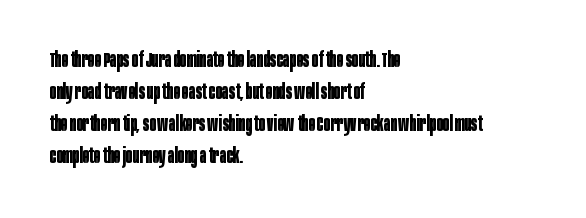
Q: Is the text bold? A: Yes.
Q: Is the text italic (slanted)? A: No, it is upright.
Q: Is the text underlined? A: No.
Q: How is the paragraph aligned? A: Left-aligned.
Q: Is the spacing between letters normal or unusually wide? A: Normal.
Q: Is the spacing between lines tight, normal or loose? A: Normal.
